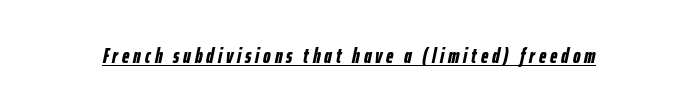
The image shows 21 px bold type, italic (leaning right); set underlined.
